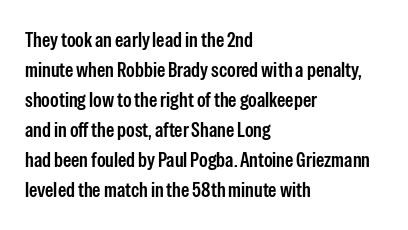
The gaps between neighbouring characters are ordinary and unremarkable. This rendering uses left alignment, leaving the right contour irregular. Horizontal bands of white between lines are of average thickness. The strip under each line holds only bare page. It's the straight-up-and-down kind of type.
